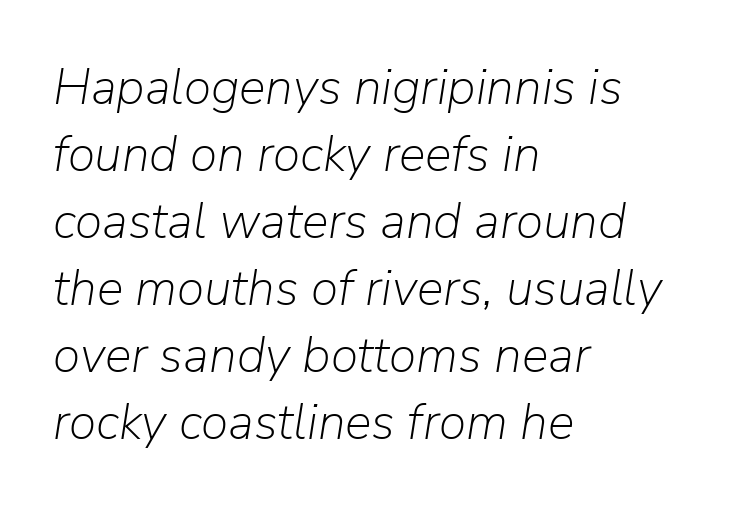
The image shows 50 px light type, italic (leaning right); set left-aligned, normal line spacing (1.34x), normal letter spacing, not underlined; low stroke contrast and a medium x-height.
